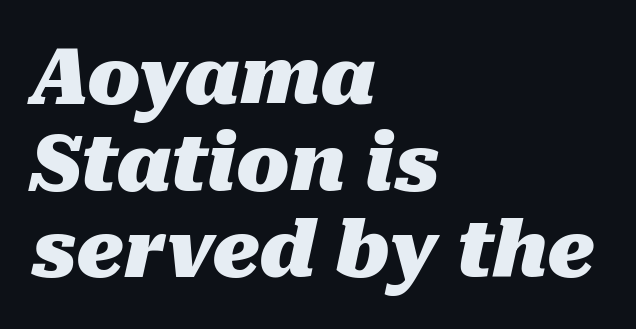
{"italic": "yes", "lean": "right", "slant_degrees": 10, "bold": "yes", "weight": "heavy", "width": "normal", "stroke_contrast": "medium", "x_height": "medium", "monospaced": "no", "underline": "no", "align": "left", "line_spacing": "tight", "line_spacing_ratio": 1.11, "letter_spacing": "normal", "letter_spacing_em": 0.0, "glyph_px": 78}
